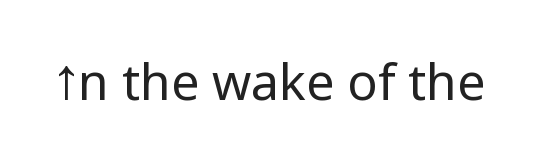
The image shows 50 px regular-weight sans-serif type, upright; set normal letter spacing, not underlined; low stroke contrast and a medium x-height.
